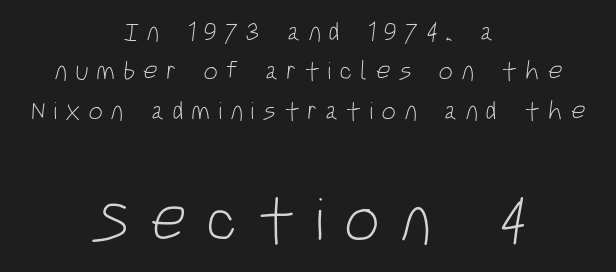
Q: Is the text bold? A: No.
Q: Is the typeface a serif or a sans-serif typeface? A: Sans-serif.
Q: Is the text underlined? A: No.
Q: How is the paragraph aligned? A: Centered.
Q: Is the spacing between letters normal or unusually wide? A: Unusually wide.
Q: Is the spacing between lines tight, normal or loose? A: Normal.
Q: Which block of text is set in a larger size, the first (top) or the second (bottom)? A: The second (bottom) one.
Q: Width (condensed, normal, or wide)? A: Condensed.
Q: Stroke contrast? A: Low.
Q: x-height? A: Large.
Q: Monospaced? A: No.
